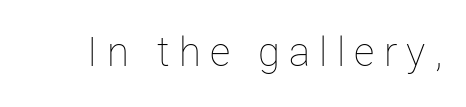
The image shows 40 px thin type, upright; set unusually wide letter spacing (+0.23 em), not underlined; low stroke contrast and a medium x-height.
